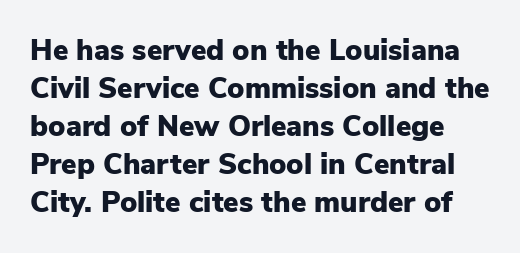
Q: Is the text bold? A: Yes.
Q: Is the text italic (slanted)? A: No, it is upright.
Q: Is the typeface a serif or a sans-serif typeface? A: Sans-serif.
Q: Is the text underlined? A: No.
Q: Is the spacing between letters normal or unusually wide? A: Normal.
Q: Is the spacing between lines tight, normal or loose? A: Normal.
Q: Width (condensed, normal, or wide)? A: Normal.
Q: Stroke contrast? A: Low.
Q: x-height? A: Medium.
Q: Monospaced? A: No.
